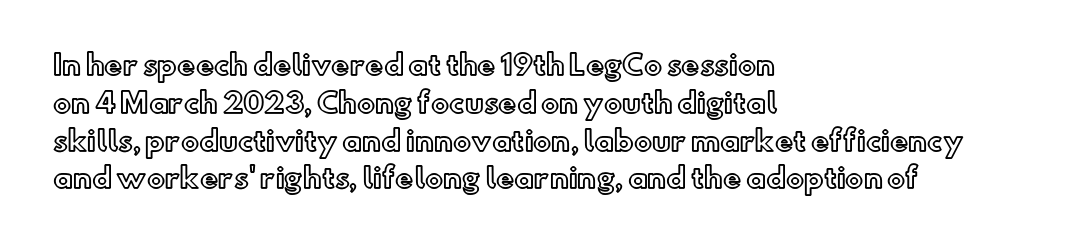
The image shows 27 px text type, upright; set left-aligned, normal line spacing (1.4x), normal letter spacing, not underlined.
